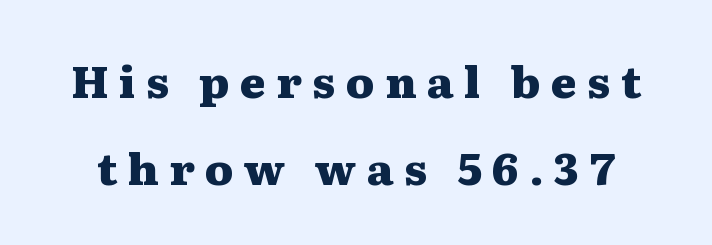
Regarding leading, the lines here are spaced well apart. Students, this is bold: see how much ink each stroke carries. The passage shown has open, widely tracked lettering throughout. Little horizontal feet cap the strokes, marking this as serif type.
